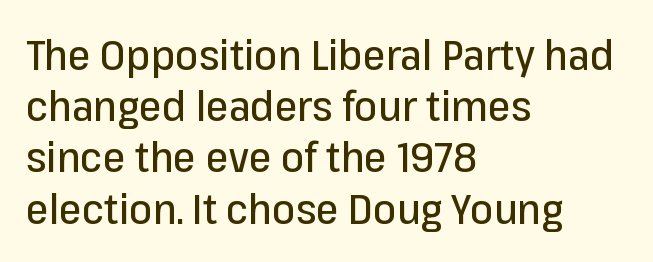
{"serif": "no", "italic": "no", "width": "normal", "stroke_contrast": "low", "x_height": "medium", "monospaced": "no", "underline": "no", "align": "left", "line_spacing": "normal", "line_spacing_ratio": 1.25, "letter_spacing": "normal", "letter_spacing_em": 0.0, "glyph_px": 41}
